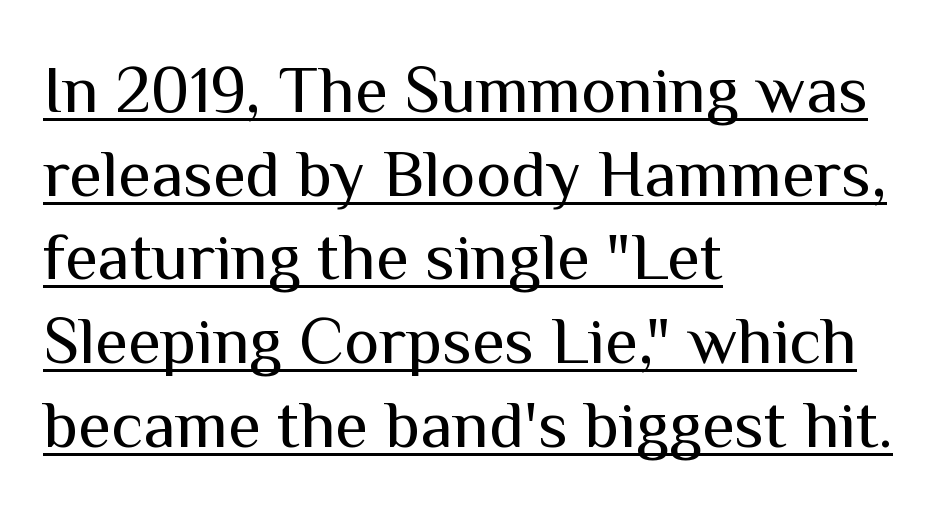
The lines in this sample share a left origin and differ only in where they stop. The rendering uses natural spacing where letterforms have individual widths. Examine the stroke ends and you'll find no serifs. Interline gaps are of average width in this sample. Caption: standard tracking, unaltered.
